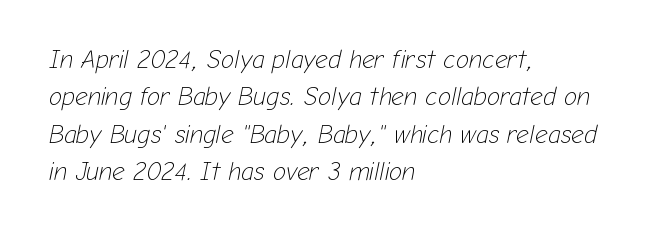
{"italic": "yes", "lean": "right", "slant_degrees": 12, "bold": "no", "underline": "no", "align": "left", "line_spacing": "normal", "line_spacing_ratio": 1.5, "letter_spacing": "normal", "letter_spacing_em": 0.0, "glyph_px": 25}
